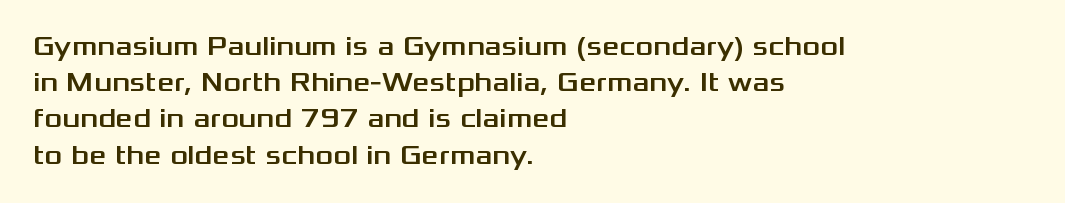
The image shows 27 px text type, upright; set left-aligned, normal line spacing (1.34x), normal letter spacing, not underlined.
